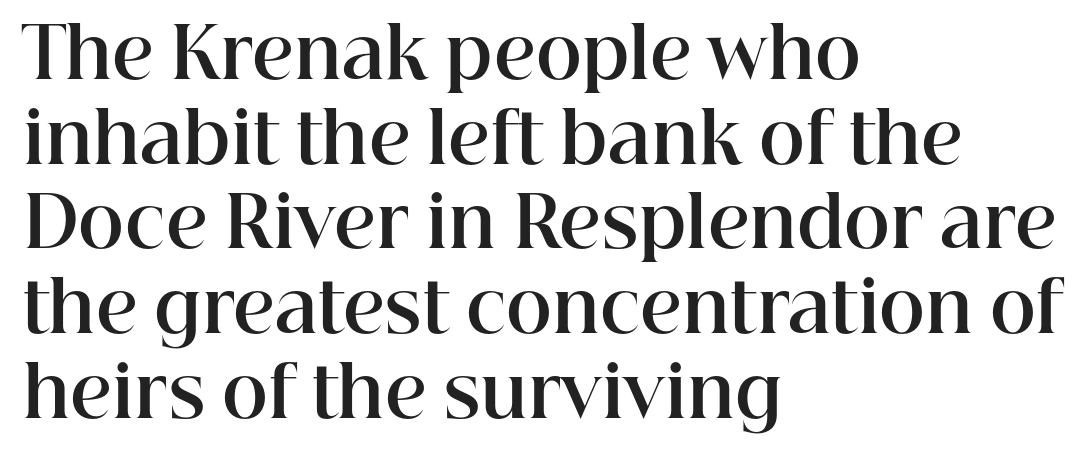
Q: Is the text bold? A: Yes.
Q: Is the text italic (slanted)? A: No, it is upright.
Q: Is the typeface a serif or a sans-serif typeface? A: Serif.
Q: Is the text underlined? A: No.
Q: How is the paragraph aligned? A: Left-aligned.
Q: Is the spacing between letters normal or unusually wide? A: Normal.
Q: Width (condensed, normal, or wide)? A: Normal.
Q: Stroke contrast? A: High.
Q: x-height? A: Medium.
Q: Monospaced? A: No.
